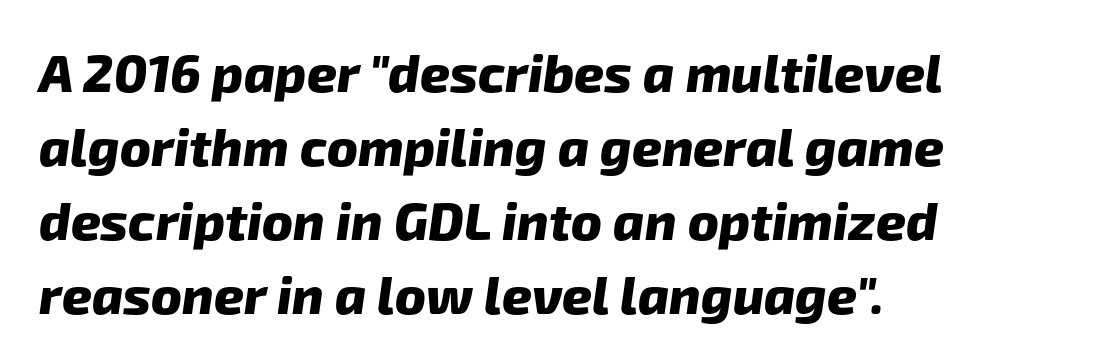
{"serif": "no", "bold": "yes", "weight": "heavy", "width": "normal", "stroke_contrast": "low", "x_height": "medium", "monospaced": "no", "underline": "no", "align": "left", "line_spacing": "normal", "line_spacing_ratio": 1.42, "letter_spacing": "normal", "letter_spacing_em": 0.0, "glyph_px": 52}
